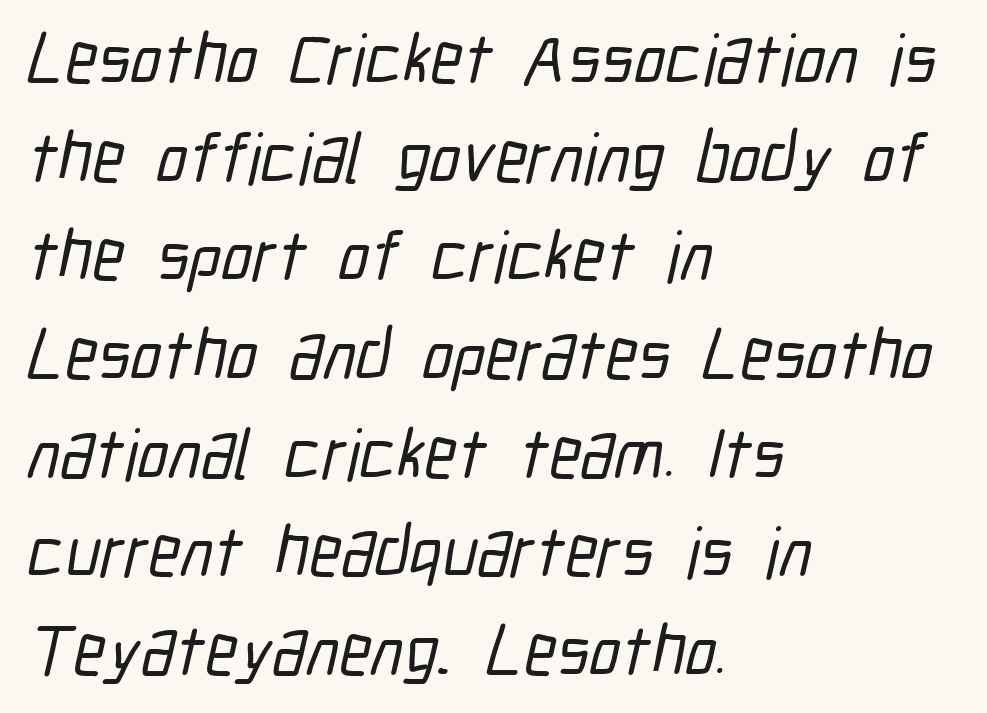
Varying glyph widths throughout — classic text-font behaviour. What stands out about the letter spacing? Nothing — it is the standard amount. Note: no serifs on the glyphs. The specimen omits any rule beneath the text block's lines.
